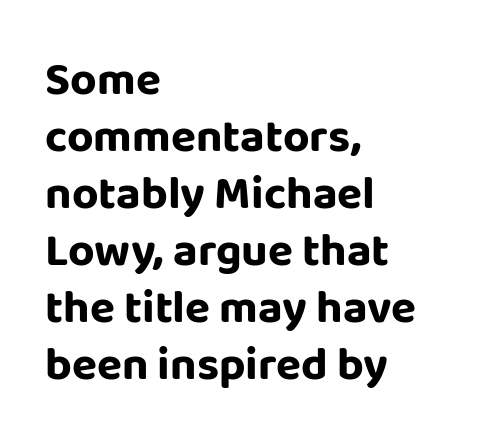
Q: Is the text bold? A: Yes.
Q: Is the text italic (slanted)? A: No, it is upright.
Q: Is the typeface a serif or a sans-serif typeface? A: Sans-serif.
Q: Is the text underlined? A: No.
Q: How is the paragraph aligned? A: Left-aligned.
Q: Is the spacing between letters normal or unusually wide? A: Normal.
Q: Width (condensed, normal, or wide)? A: Normal.
Q: Stroke contrast? A: Low.
Q: x-height? A: Large.
Q: Monospaced? A: No.
